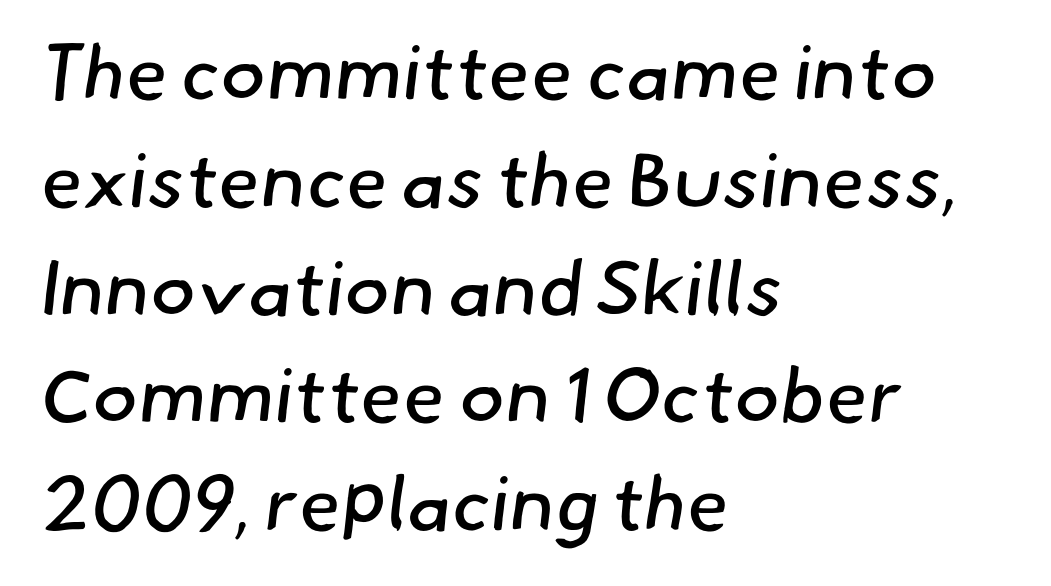
You could not count columns in this text — the font is proportionally spaced. These glyphs show unthickened strokes, regular width or finer. The specimen omits any rule beneath the text block's lines. Horizontally, the lines are justified to the leading edge only. Regular leading.
